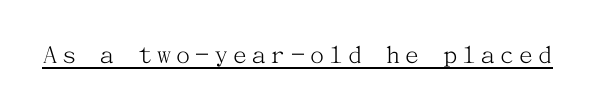
The image shows 28 px light serif type, upright; set underlined; medium stroke contrast and a medium x-height.
